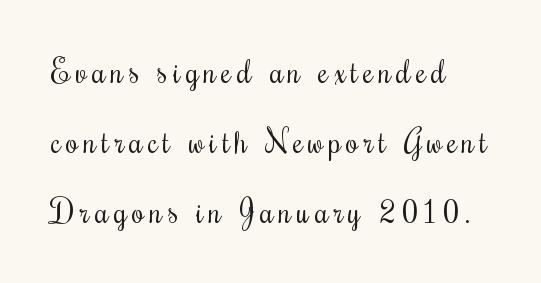
Proportional: the letters do not fall into vertical columns. Plain, unruled lines of type. Caption: multi-line text, flush left, ragged right. Leading: increased.
